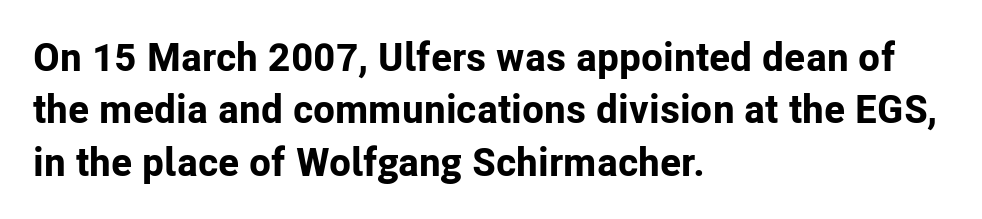
The image shows 40 px bold sans-serif type, upright; set left-aligned, normal line spacing (1.31x), normal letter spacing, not underlined; low stroke contrast and a medium x-height.
